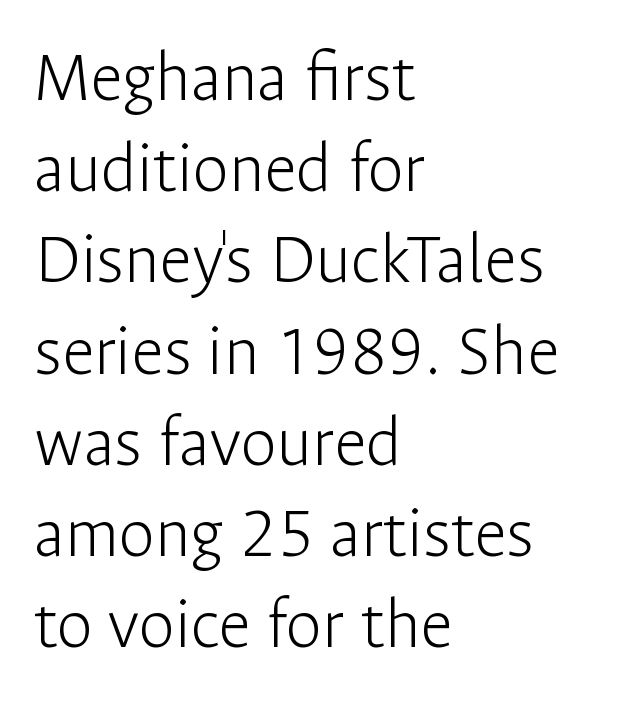
{"serif": "no", "italic": "no", "bold": "no", "weight": "light", "width": "normal", "stroke_contrast": "low", "x_height": "medium", "monospaced": "no", "underline": "no", "align": "left", "line_spacing": "normal", "line_spacing_ratio": 1.25, "letter_spacing": "normal", "letter_spacing_em": 0.0, "glyph_px": 73}
